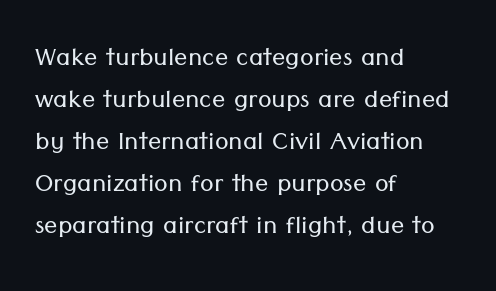
Type style note: lacks serifs. Evenly set lines give the paragraph a standard silhouette. The string is rendered with underlining switched off. Does extra space separate the letters? No, they use regular spacing. In CSS terms this would be text-align: left. Ascenders rise straight up at ninety degrees.
